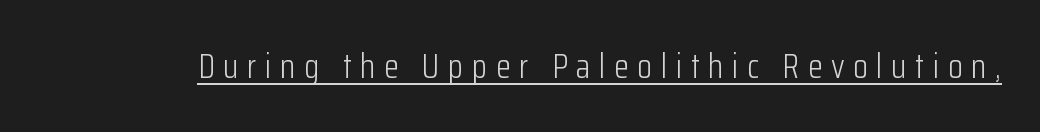
Q: Is the text bold? A: No.
Q: Is the text italic (slanted)? A: No, it is upright.
Q: Is the typeface a serif or a sans-serif typeface? A: Sans-serif.
Q: Is the text underlined? A: Yes.
Q: Is the spacing between letters normal or unusually wide? A: Unusually wide.
Q: Width (condensed, normal, or wide)? A: Condensed.
Q: Stroke contrast? A: Low.
Q: x-height? A: Medium.
Q: Monospaced? A: No.
